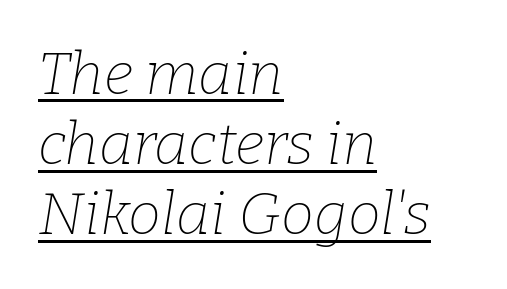
{"serif": "yes", "italic": "yes", "lean": "right", "slant_degrees": 9, "bold": "no", "weight": "thin", "width": "normal", "stroke_contrast": "low", "x_height": "medium", "monospaced": "no", "underline": "yes", "align": "left", "line_spacing_ratio": 1.19, "letter_spacing": "normal", "letter_spacing_em": 0.0, "glyph_px": 59}
